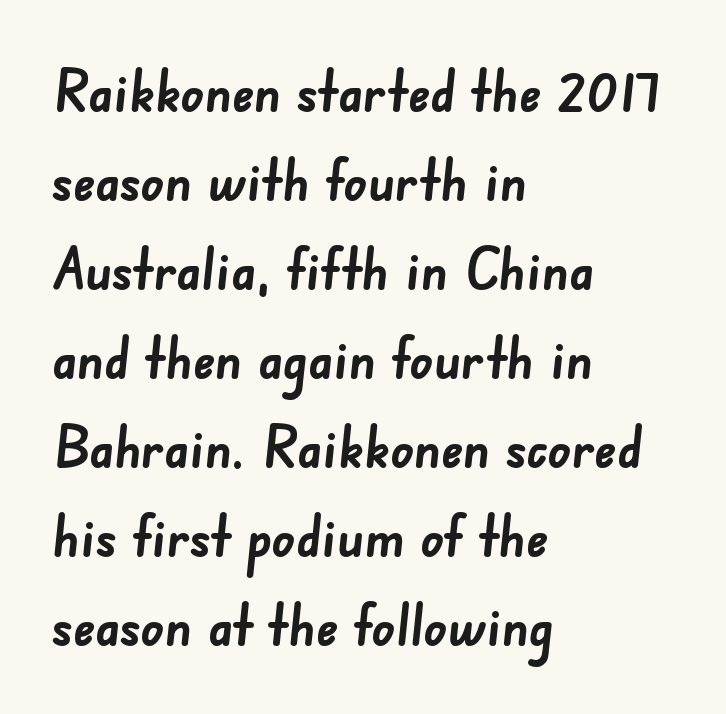
The image shows 57 px semibold sans-serif type; set left-aligned, normal line spacing (1.56x), normal letter spacing, not underlined; low stroke contrast and a small x-height.
